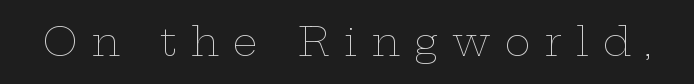
{"italic": "no", "bold": "no", "weight": "thin", "width": "wide", "stroke_contrast": "low", "x_height": "medium", "monospaced": "no", "underline": "no", "letter_spacing": "wide", "letter_spacing_em": 0.36, "glyph_px": 39}
